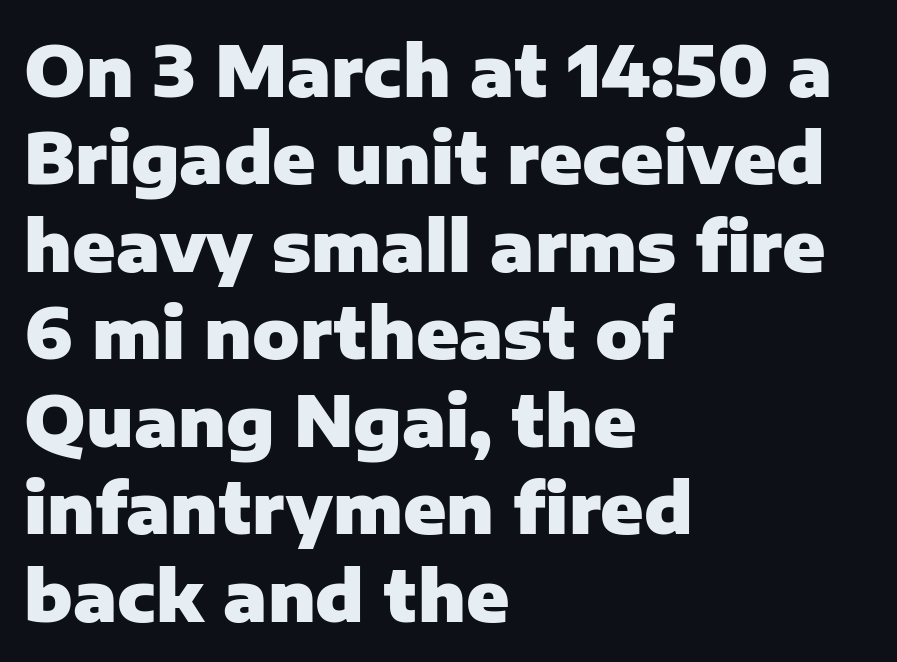
Q: Is the text bold? A: Yes.
Q: Is the text italic (slanted)? A: No, it is upright.
Q: Is the typeface a serif or a sans-serif typeface? A: Sans-serif.
Q: Is the text underlined? A: No.
Q: How is the paragraph aligned? A: Left-aligned.
Q: Is the spacing between letters normal or unusually wide? A: Normal.
Q: Is the spacing between lines tight, normal or loose? A: Normal.
Q: Width (condensed, normal, or wide)? A: Normal.
Q: Stroke contrast? A: Low.
Q: x-height? A: Medium.
Q: Monospaced? A: No.
